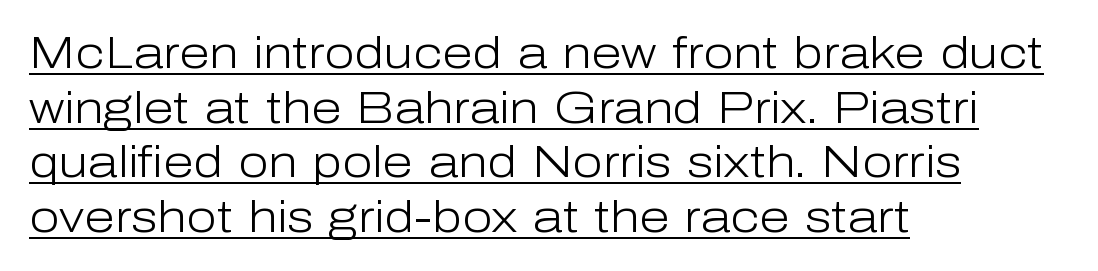
The rendered words wear a rule along their underside. The strokes carry an ordinary text weight at most. Ascenders rise straight up at ninety degrees. This rendering leaves character spacing at its baseline value. Are there feet on the stems? There aren't — it's a sans.
